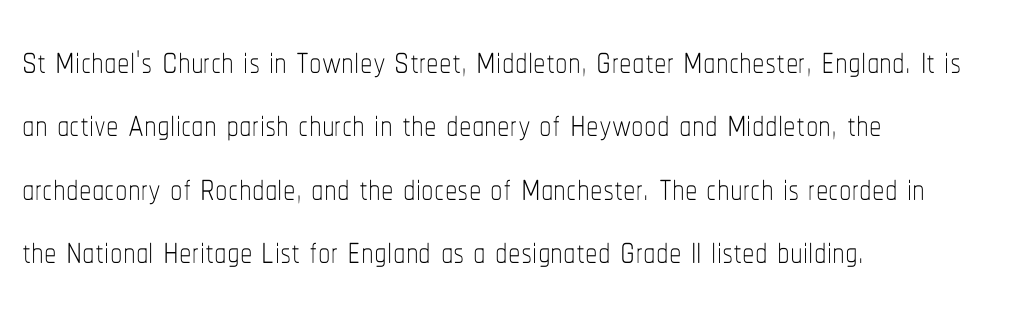
The image shows 50 px thin, condensed type, upright; set left-aligned, normal line spacing (1.27x), normal letter spacing, not underlined; low stroke contrast and a medium x-height.
